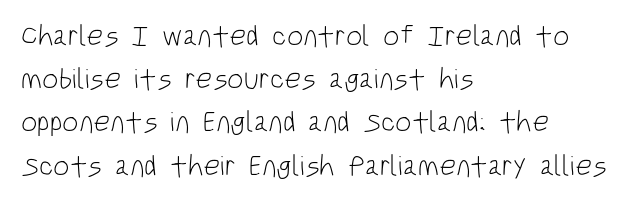
{"serif": "no", "italic": "no", "bold": "no", "weight": "light", "width": "condensed", "stroke_contrast": "low", "x_height": "large", "monospaced": "no", "underline": "no", "align": "left", "line_spacing": "normal", "line_spacing_ratio": 1.49, "letter_spacing": "normal", "letter_spacing_em": 0.0, "glyph_px": 29}
